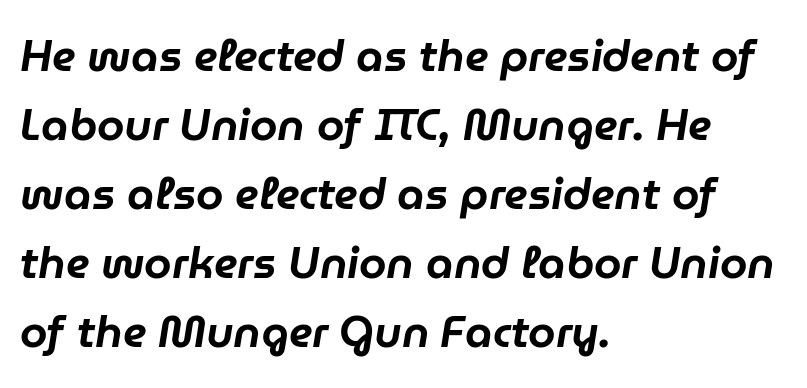
The image shows 44 px text type, italic (leaning right); set left-aligned, normal line spacing (1.57x), normal letter spacing, not underlined; low stroke contrast and a medium x-height.
